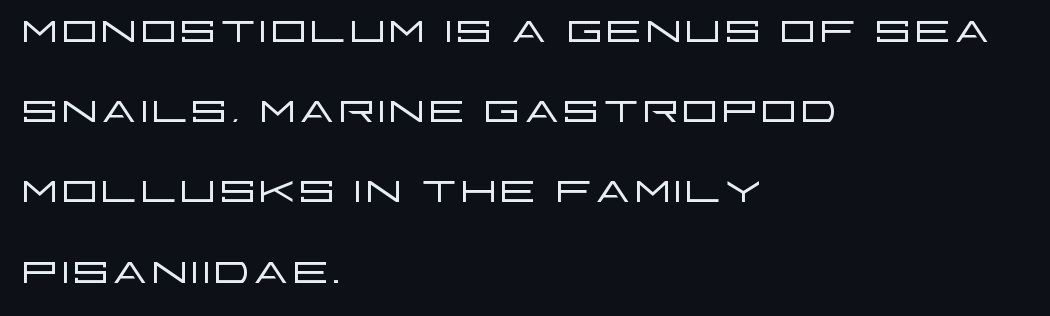
{"serif": "no", "italic": "no", "bold": "no", "weight": "light", "width": "wide", "stroke_contrast": "low", "x_height": "large", "monospaced": "no", "underline": "no", "align": "left", "line_spacing": "normal", "line_spacing_ratio": 1.36, "letter_spacing": "normal", "letter_spacing_em": 0.0, "glyph_px": 59}
